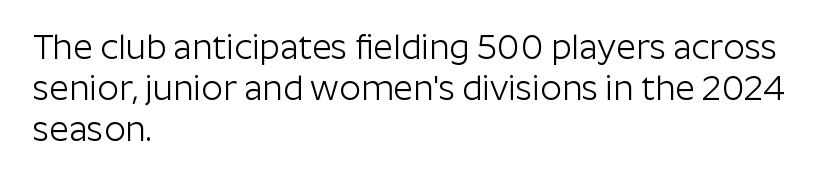
{"serif": "no", "italic": "no", "bold": "no", "weight": "light", "width": "normal", "stroke_contrast": "low", "x_height": "medium", "monospaced": "no", "underline": "no", "align": "left", "line_spacing_ratio": 1.21, "letter_spacing": "normal", "letter_spacing_em": 0.0, "glyph_px": 34}
